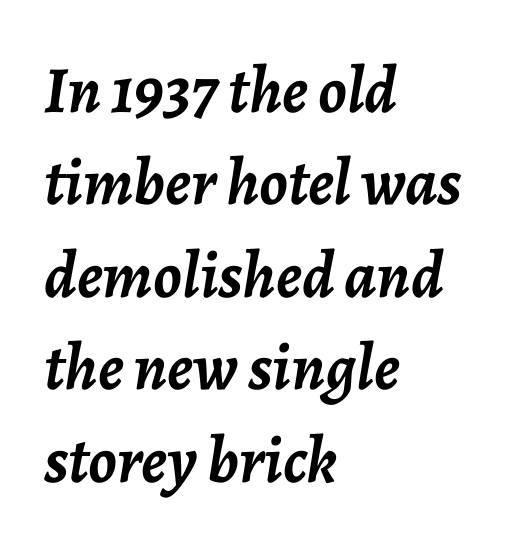
Q: Is the text bold? A: Yes.
Q: Is the text italic (slanted)? A: Yes, it leans right by about 7 degrees.
Q: Is the text underlined? A: No.
Q: How is the paragraph aligned? A: Left-aligned.
Q: Is the spacing between letters normal or unusually wide? A: Normal.
Q: Is the spacing between lines tight, normal or loose? A: Normal.
Q: Width (condensed, normal, or wide)? A: Normal.
Q: Stroke contrast? A: Low.
Q: x-height? A: Medium.
Q: Monospaced? A: No.
